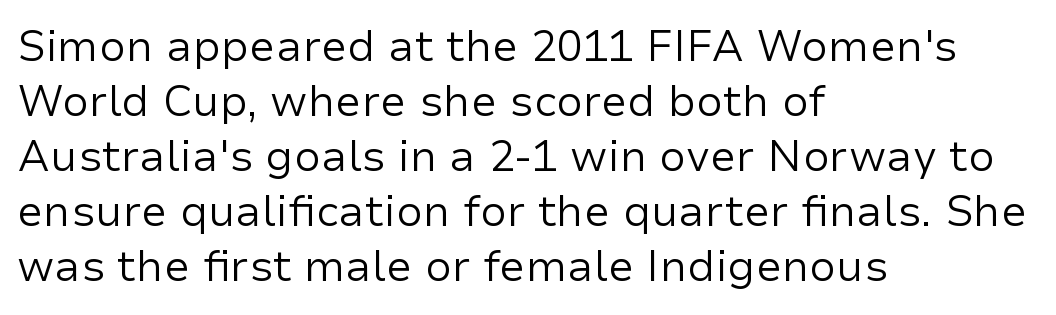
{"serif": "no", "italic": "no", "bold": "no", "weight": "regular", "width": "normal", "stroke_contrast": "low", "x_height": "medium", "monospaced": "no", "underline": "no", "align": "left", "line_spacing": "normal", "line_spacing_ratio": 1.28, "letter_spacing": "normal", "letter_spacing_em": 0.0, "glyph_px": 43}
